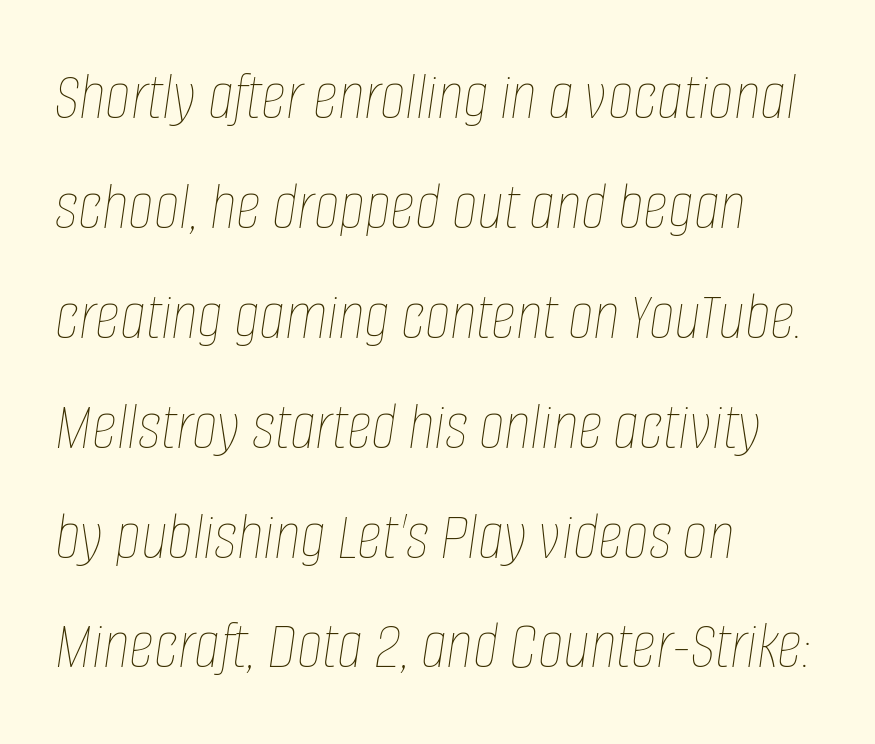
The image shows 70 px thin, condensed type, italic (leaning right); set left-aligned, normal line spacing (1.57x), normal letter spacing, not underlined; low stroke contrast and a large x-height.
